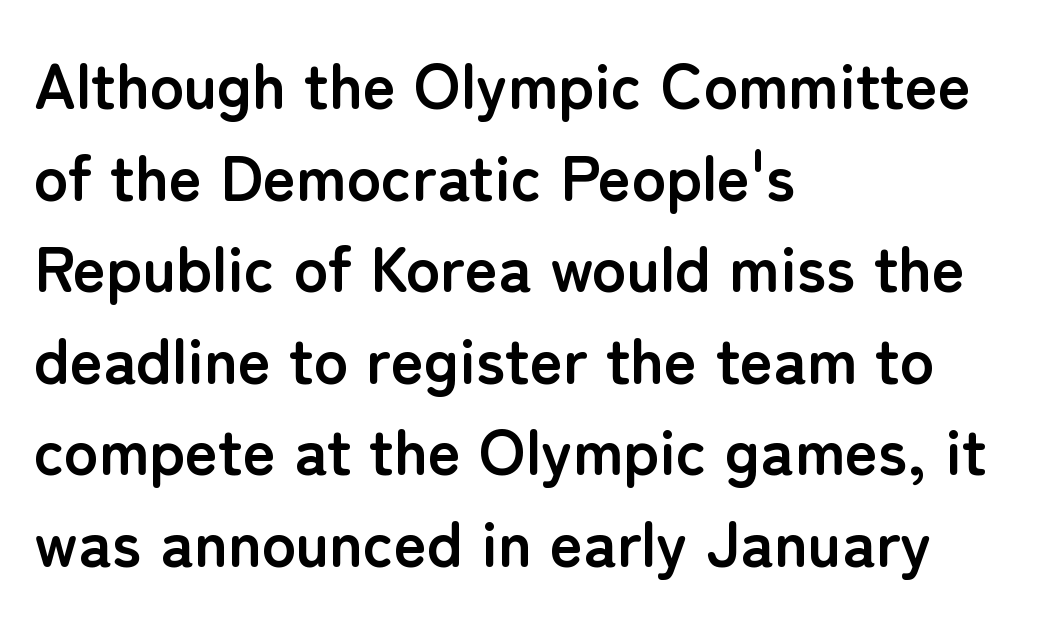
{"serif": "no", "italic": "no", "bold": "yes", "weight": "semibold", "width": "normal", "stroke_contrast": "low", "x_height": "medium", "monospaced": "no", "underline": "no", "align": "left", "line_spacing": "normal", "line_spacing_ratio": 1.43, "letter_spacing": "normal", "letter_spacing_em": 0.0, "glyph_px": 64}
